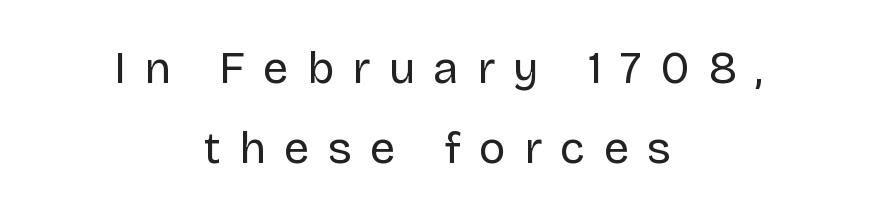
The image shows 45 px regular-weight sans-serif type, upright; set centered, line spacing 1.77x, unusually wide letter spacing (+0.41 em), not underlined; low stroke contrast and a large x-height.
